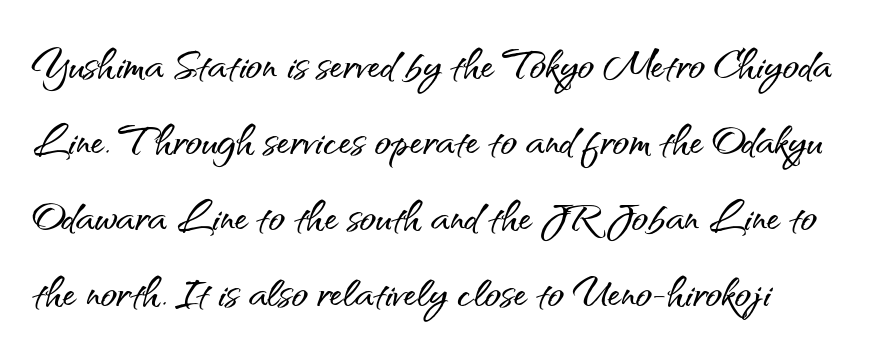
{"serif": "no", "width": "normal", "stroke_contrast": "medium", "x_height": "small", "monospaced": "no", "underline": "no", "line_spacing": "normal", "line_spacing_ratio": 1.41, "letter_spacing": "normal", "letter_spacing_em": 0.0, "glyph_px": 54}
